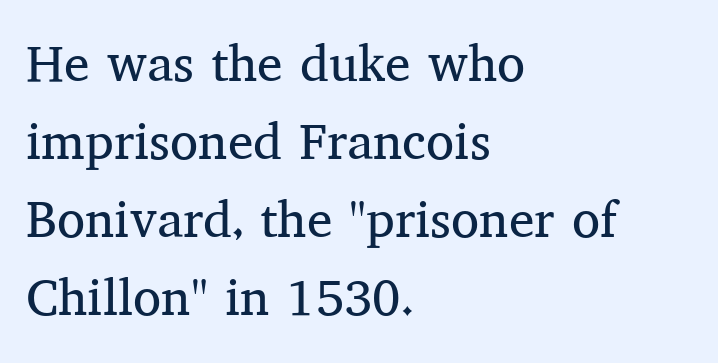
{"serif": "yes", "italic": "no", "bold": "no", "weight": "regular", "width": "normal", "stroke_contrast": "medium", "x_height": "medium", "monospaced": "no", "underline": "no", "align": "left", "line_spacing": "normal", "line_spacing_ratio": 1.53, "letter_spacing": "normal", "letter_spacing_em": 0.0, "glyph_px": 51}
